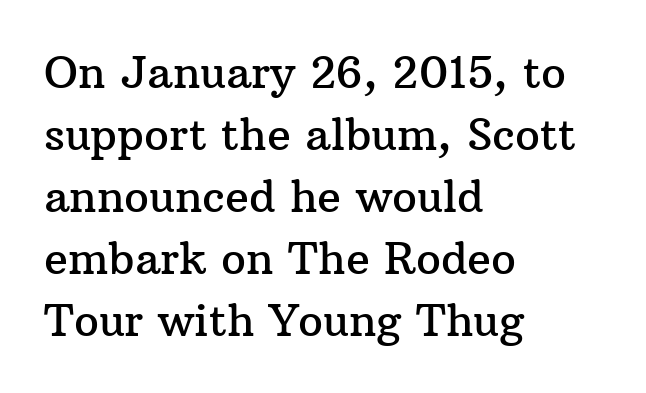
Q: Is the text italic (slanted)? A: No, it is upright.
Q: Is the typeface a serif or a sans-serif typeface? A: Serif.
Q: Is the text underlined? A: No.
Q: How is the paragraph aligned? A: Left-aligned.
Q: Is the spacing between letters normal or unusually wide? A: Normal.
Q: Is the spacing between lines tight, normal or loose? A: Normal.
Q: Width (condensed, normal, or wide)? A: Normal.
Q: Stroke contrast? A: Medium.
Q: x-height? A: Medium.
Q: Monospaced? A: No.
